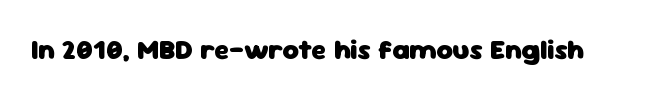
Q: Is the text bold? A: Yes.
Q: Is the text italic (slanted)? A: No, it is upright.
Q: Is the typeface a serif or a sans-serif typeface? A: Sans-serif.
Q: Is the text underlined? A: No.
Q: Is the spacing between letters normal or unusually wide? A: Normal.
Q: Width (condensed, normal, or wide)? A: Normal.
Q: Stroke contrast? A: Low.
Q: x-height? A: Medium.
Q: Monospaced? A: No.
